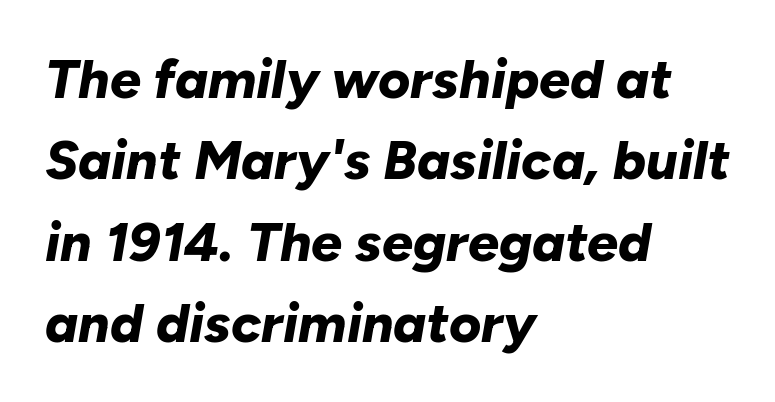
Plain, unruled lines of type. Proportional: the letters do not fall into vertical columns. The passage shown is emphatically bold. A typesetter would call this zero additional tracking. Vertically, the passage feels balanced, rows spaced as you'd expect. The ragged edge is on the right, which tells us the setting is flush left.
